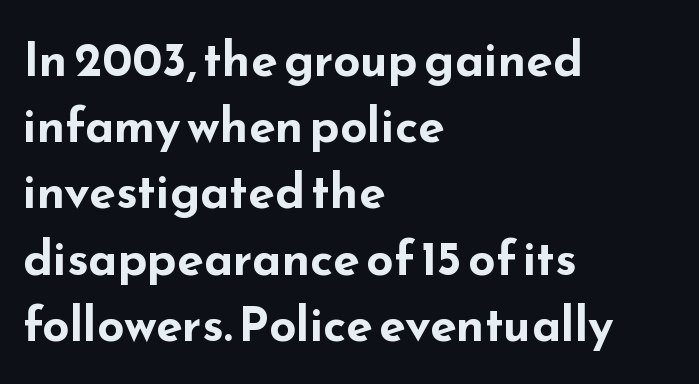
The image shows 48 px bold, wide sans-serif type, upright; set left-aligned, normal line spacing (1.38x), normal letter spacing, not underlined; low stroke contrast and a small x-height.
